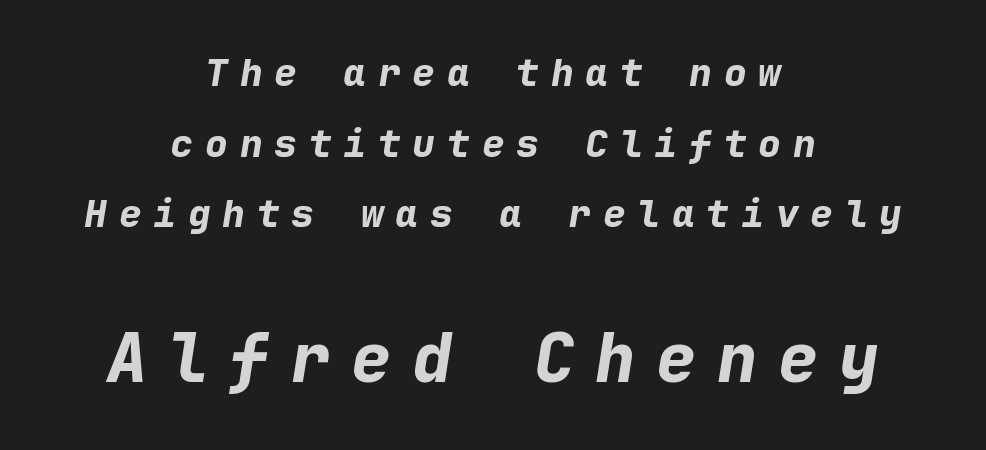
{"italic": "yes", "lean": "right", "slant_degrees": 9, "bold": "yes", "weight": "bold", "width": "normal", "stroke_contrast": "low", "x_height": "medium", "monospaced": "yes", "underline": "no", "align": "center", "line_spacing_ratio": 1.86, "letter_spacing": "wide", "letter_spacing_em": 0.31, "larger_block": "second", "size_ratio": 1.76, "glyph_px": 67}
